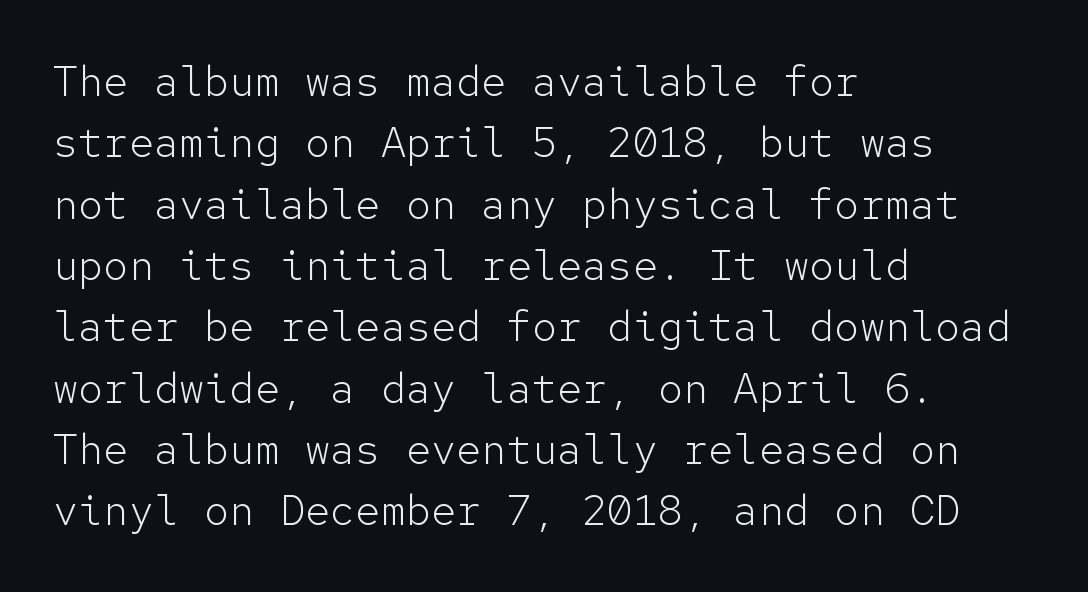
Q: Is the text bold? A: No.
Q: Is the text italic (slanted)? A: No, it is upright.
Q: Is the typeface a serif or a sans-serif typeface? A: Sans-serif.
Q: Is the text underlined? A: No.
Q: How is the paragraph aligned? A: Left-aligned.
Q: Is the spacing between letters normal or unusually wide? A: Normal.
Q: Is the spacing between lines tight, normal or loose? A: Normal.
Q: Width (condensed, normal, or wide)? A: Normal.
Q: Stroke contrast? A: Low.
Q: x-height? A: Medium.
Q: Monospaced? A: Yes.
